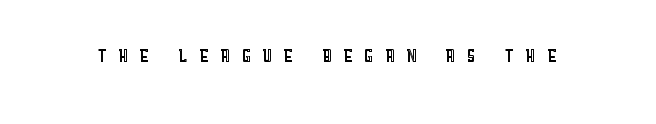
{"italic": "no", "underline": "no", "letter_spacing": "wide", "letter_spacing_em": 0.45, "glyph_px": 24}
